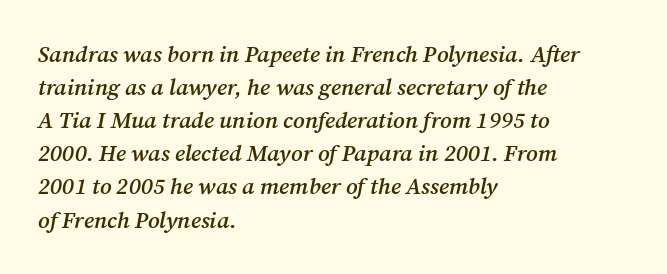
Q: Is the text bold? A: Semi-bold.
Q: Is the text italic (slanted)? A: Yes, it leans right by about 12 degrees.
Q: Is the text underlined? A: No.
Q: How is the paragraph aligned? A: Left-aligned.
Q: Is the spacing between letters normal or unusually wide? A: Normal.
Q: Is the spacing between lines tight, normal or loose? A: Normal.
